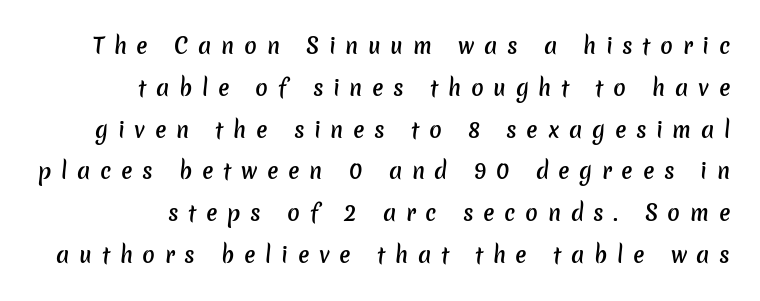
The image shows 21 px text type; set right-aligned, loose line spacing (1.99x), unusually wide letter spacing (+0.46 em), not underlined.
